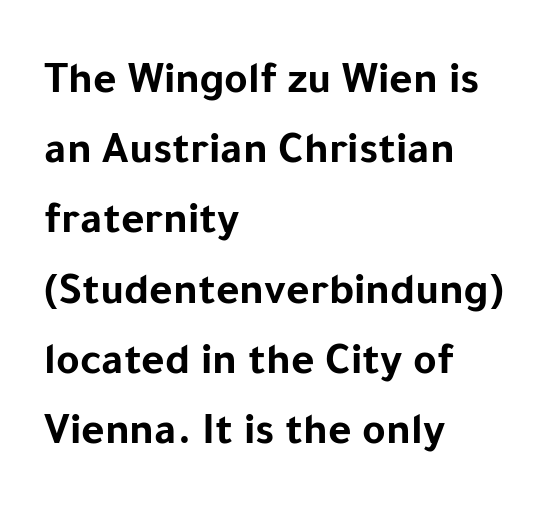
Rows of type keep a routine distance in the vertical direction. Vertical strokes here are truly vertical. Spacing between characters is what you'd get straight out of the box. Is the block centered? No — it sits flush against the left margin. Proportional: the letters do not fall into vertical columns. A sans-serif font was chosen for this passage.
